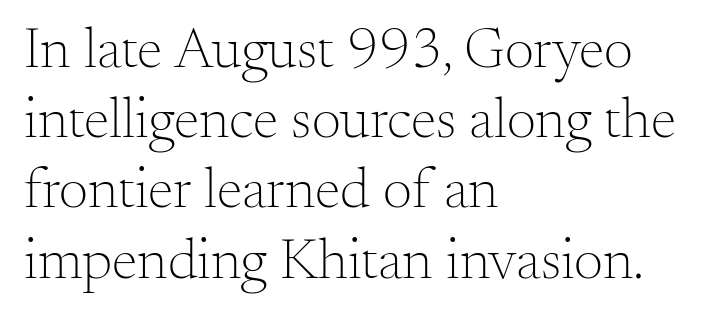
{"serif": "yes", "italic": "no", "bold": "no", "weight": "light", "width": "normal", "stroke_contrast": "medium", "x_height": "small", "monospaced": "no", "underline": "no", "align": "left", "line_spacing_ratio": 1.21, "letter_spacing": "normal", "letter_spacing_em": 0.0, "glyph_px": 58}
